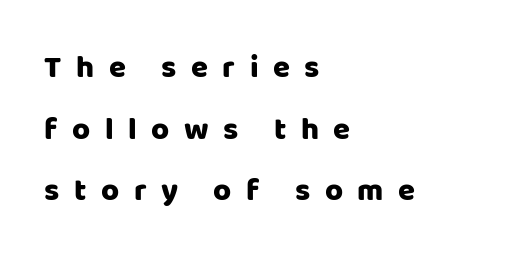
{"serif": "no", "italic": "no", "width": "normal", "stroke_contrast": "low", "x_height": "large", "monospaced": "no", "underline": "no", "align": "left", "line_spacing": "loose", "line_spacing_ratio": 1.99, "letter_spacing": "wide", "letter_spacing_em": 0.47, "glyph_px": 31}
